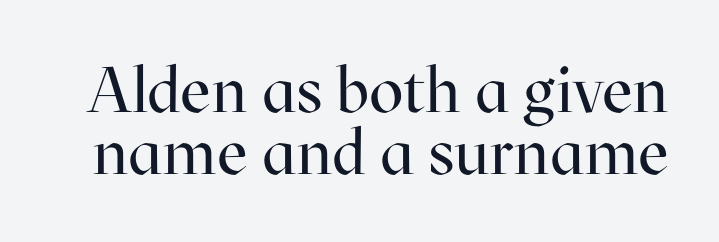
{"serif": "yes", "italic": "no", "bold": "no", "weight": "regular", "width": "normal", "stroke_contrast": "high", "x_height": "medium", "monospaced": "no", "underline": "no", "line_spacing": "tight", "line_spacing_ratio": 0.97, "letter_spacing": "normal", "letter_spacing_em": 0.0, "glyph_px": 64}
